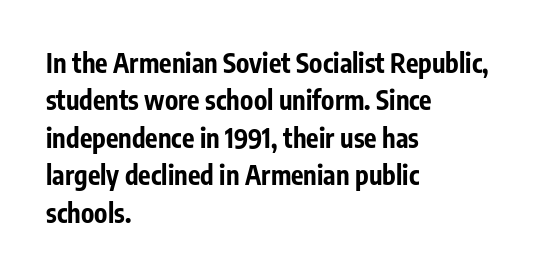
The image shows 26 px bold type, upright; set left-aligned, normal line spacing (1.44x), normal letter spacing, not underlined.
